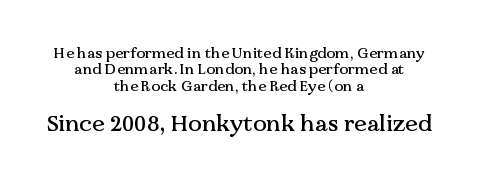
{"italic": "no", "underline": "no", "align": "center", "line_spacing": "tight", "line_spacing_ratio": 1.09, "letter_spacing": "normal", "letter_spacing_em": 0.0, "larger_block": "second", "size_ratio": 1.53, "glyph_px": 23}
